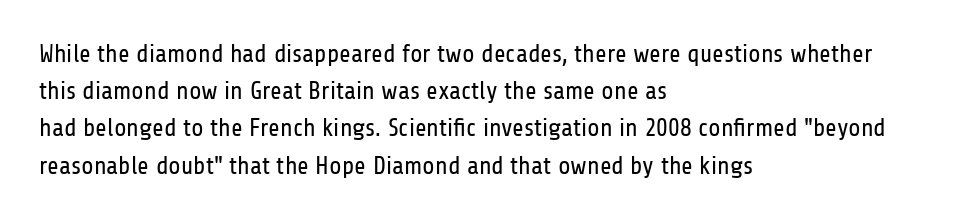
Each new line begins a customary step beneath the previous one. In CSS terms this would be text-align: left. Every character sits straight up, as roman type does. Inter-character spacing is left at the font's built-in metrics.
